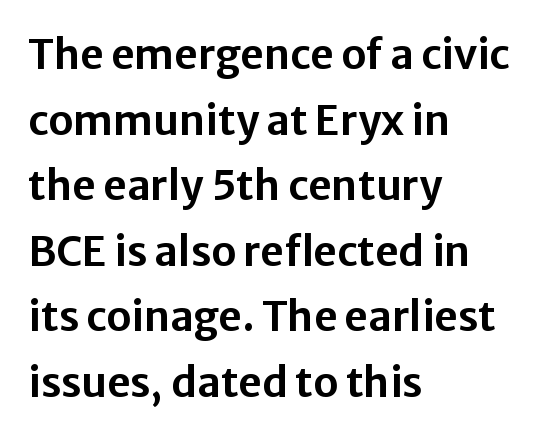
{"serif": "no", "italic": "no", "width": "normal", "stroke_contrast": "low", "x_height": "medium", "monospaced": "no", "underline": "no", "align": "left", "line_spacing": "normal", "line_spacing_ratio": 1.6, "letter_spacing": "normal", "letter_spacing_em": 0.0, "glyph_px": 41}
